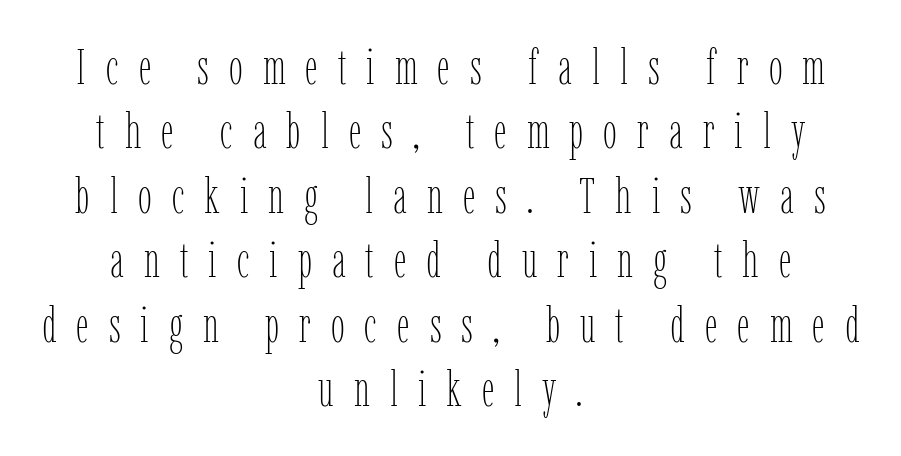
Q: Is the text bold? A: No.
Q: Is the text italic (slanted)? A: No, it is upright.
Q: Is the text underlined? A: No.
Q: How is the paragraph aligned? A: Centered.
Q: Is the spacing between letters normal or unusually wide? A: Unusually wide.
Q: Is the spacing between lines tight, normal or loose? A: Normal.
Q: Width (condensed, normal, or wide)? A: Condensed.
Q: Stroke contrast? A: Low.
Q: x-height? A: Medium.
Q: Monospaced? A: No.
